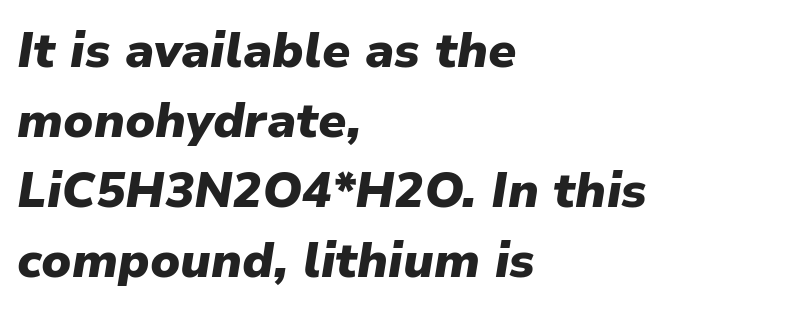
These lines sit exactly where default settings would place them. A student would call this left alignment; a typographer would say flush left, rag right. Typographic density is high because the face is bold. This sample has the flowing, uneven cadence of proportional lettering. The letterforms sit shoulder to shoulder at normal distance.
